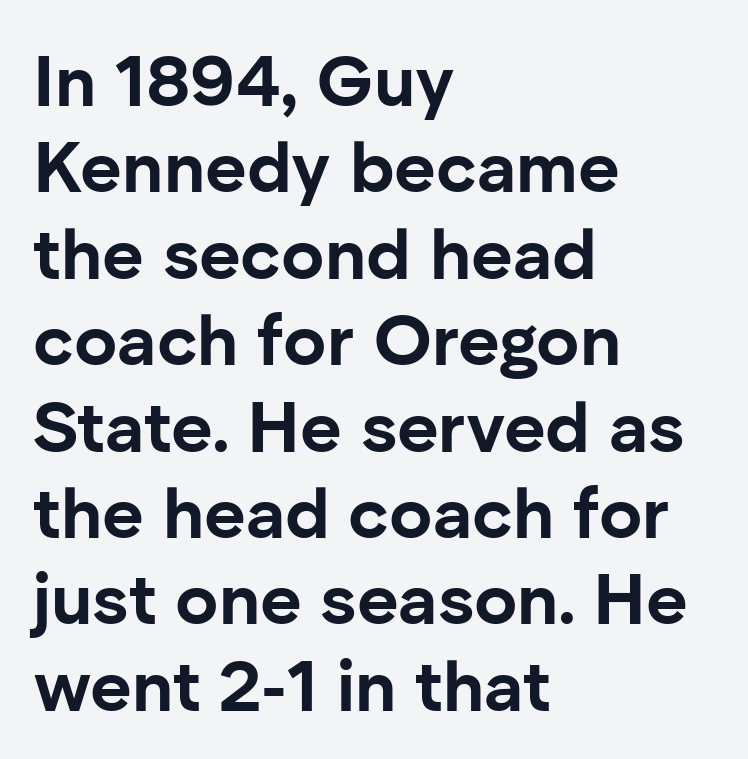
Varying glyph widths throughout — classic text-font behaviour. Each line starts at the same left margin while the right side varies. Serifs: no, the terminals of the letterforms are clean. Glance below the letters and you will spot only blank space.
